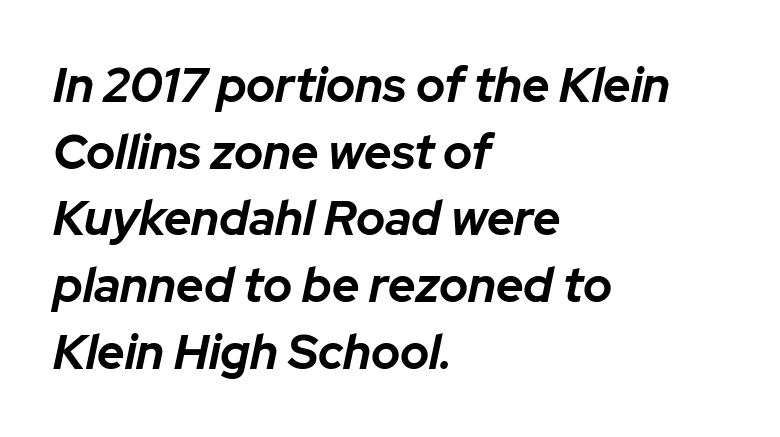
{"italic": "yes", "lean": "right", "slant_degrees": 12, "bold": "yes", "weight": "bold", "width": "normal", "stroke_contrast": "low", "x_height": "medium", "monospaced": "no", "underline": "no", "align": "left", "line_spacing": "normal", "line_spacing_ratio": 1.39, "letter_spacing": "normal", "letter_spacing_em": 0.0, "glyph_px": 48}
